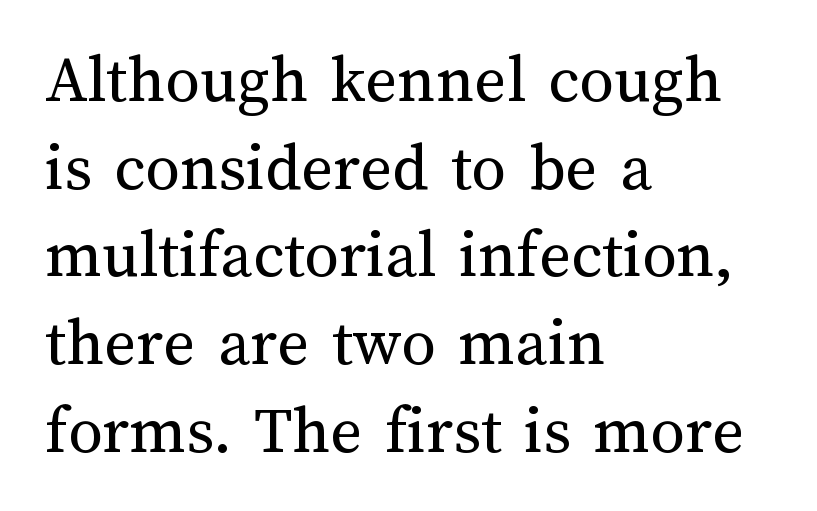
{"italic": "no", "bold": "no", "weight": "regular", "width": "normal", "stroke_contrast": "medium", "x_height": "medium", "monospaced": "no", "underline": "no", "align": "left", "line_spacing": "normal", "line_spacing_ratio": 1.27, "letter_spacing": "normal", "letter_spacing_em": 0.0, "glyph_px": 69}
